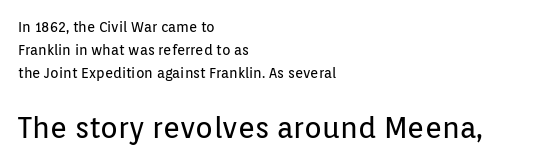
Stroke terminals: plain, sans-serif. Compared with typical body copy, the letter spacing here is the same. Character widths vary here, with narrow letters taking less room than wide ones. Reading down the block, your eye returns to a fixed left position each line.
